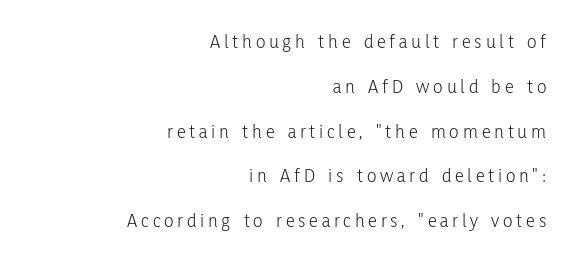
Q: Is the text bold? A: No.
Q: Is the text italic (slanted)? A: No, it is upright.
Q: Is the text underlined? A: No.
Q: How is the paragraph aligned? A: Right-aligned.
Q: Is the spacing between lines tight, normal or loose? A: Loose.
